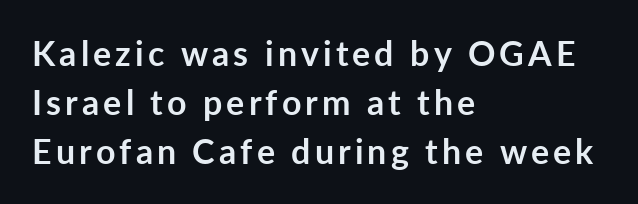
The image shows 34 px semibold sans-serif type, upright; set left-aligned, normal line spacing (1.44x), not underlined; low stroke contrast and a medium x-height.
